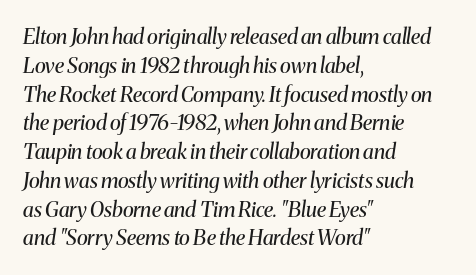
The passage shown stacks its lines at a standard gap. Compared with typical body copy, the letter spacing here is the same. Beneath every word, the page is bare. On a weight scale, this lands at 450 or below. The rag falls on the right side of this text block.
